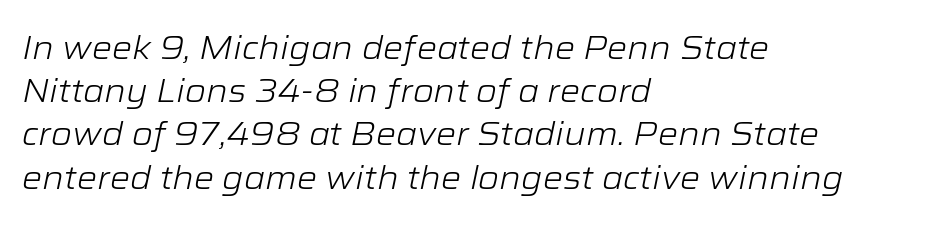
{"italic": "yes", "lean": "right", "slant_degrees": 12, "bold": "no", "weight": "light", "width": "wide", "stroke_contrast": "low", "x_height": "medium", "monospaced": "no", "underline": "no", "align": "left", "line_spacing": "normal", "line_spacing_ratio": 1.35, "letter_spacing": "normal", "letter_spacing_em": 0.0, "glyph_px": 32}
